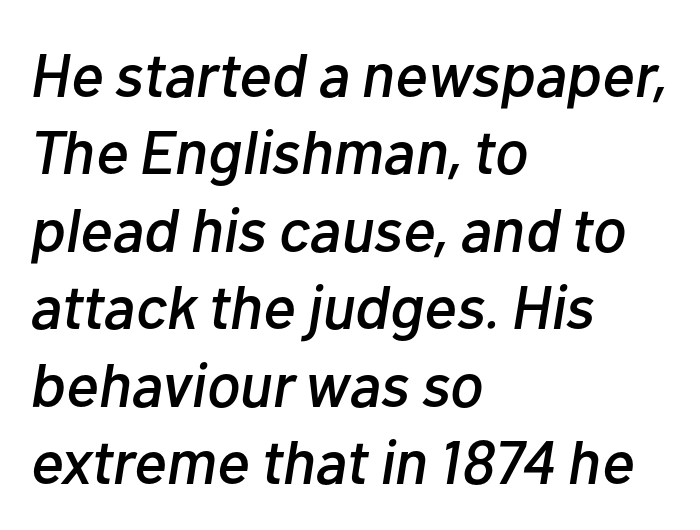
The image shows 62 px text type, italic (leaning right); set left-aligned, normal line spacing (1.25x), normal letter spacing, not underlined; low stroke contrast and a medium x-height.
